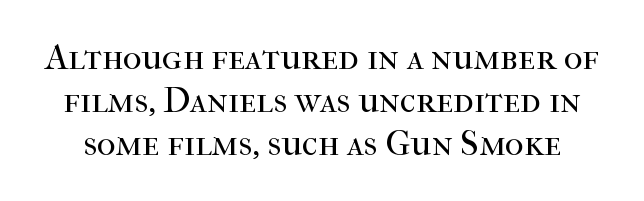
{"serif": "yes", "italic": "no", "bold": "no", "weight": "regular", "width": "normal", "stroke_contrast": "high", "x_height": "medium", "monospaced": "no", "underline": "no", "line_spacing_ratio": 1.19, "letter_spacing": "normal", "letter_spacing_em": 0.0, "glyph_px": 36}
